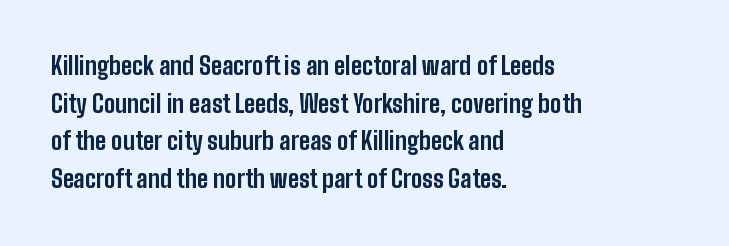
Q: Is the text bold? A: Yes.
Q: Is the text italic (slanted)? A: No, it is upright.
Q: Is the text underlined? A: No.
Q: How is the paragraph aligned? A: Left-aligned.
Q: Is the spacing between letters normal or unusually wide? A: Normal.
Q: Is the spacing between lines tight, normal or loose? A: Normal.
